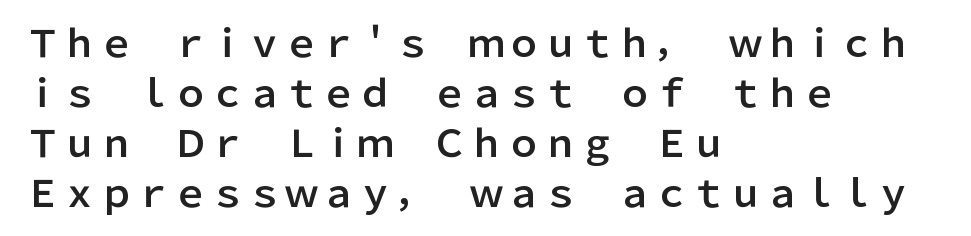
This sample uses plain, unmodified letter spacing. Nothing sits at the stroke ends, so this counts as sans-serif. This sample is left-justified, so line endings fall wherever the words run out. Notice how descenders clear the ascenders below comfortably — that's standard leading. Varying glyph widths throughout — classic text-font behaviour.
